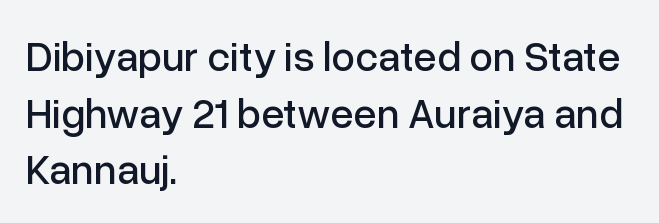
The space beneath each line is pristine and unruled. Unlike a traditional serif, this face leaves its strokes unadorned. Ordinary non-slanted type is in use. Leading: standard. The face used here is proportionally spaced, like ordinary book or web type. Honestly, the letter spacing is just normal — you wouldn't notice it.
